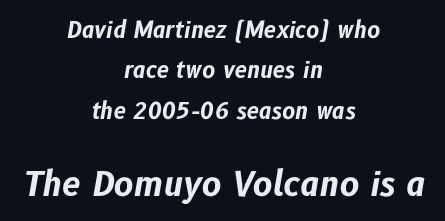
These lines are centered, leaving both edges ragged. A typesetter would call this zero additional tracking. The passage shown is typed in a proportional face where columns would drift. Notice how thick the strokes are: this is what a full bold looks like. You get the small type first, then a jump to larger type. The rendering applies a slant to the glyphs.
